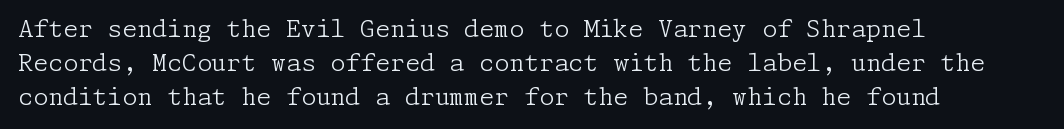
The image shows 24 px text type, upright; set left-aligned, normal line spacing (1.41x), normal letter spacing, not underlined.
